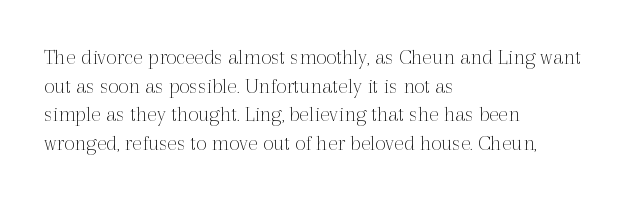
The image shows 23 px text type, upright; set left-aligned, normal line spacing (1.25x), normal letter spacing, not underlined.
